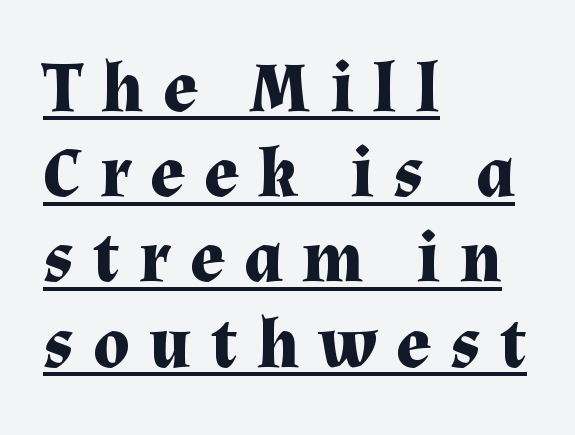
{"serif": "yes", "italic": "no", "bold": "yes", "weight": "bold", "width": "normal", "stroke_contrast": "medium", "x_height": "medium", "monospaced": "no", "underline": "yes", "align": "left", "line_spacing_ratio": 1.2, "letter_spacing": "wide", "letter_spacing_em": 0.28, "glyph_px": 71}
